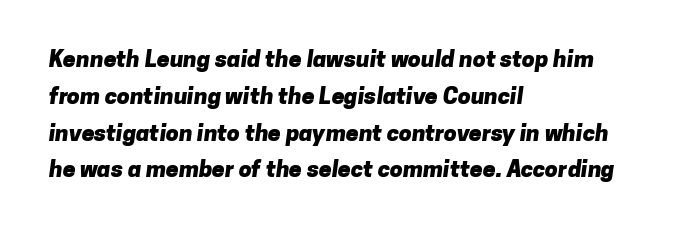
{"bold": "yes", "underline": "no", "align": "left", "line_spacing": "normal", "line_spacing_ratio": 1.6, "letter_spacing": "normal", "letter_spacing_em": 0.0, "glyph_px": 23}
